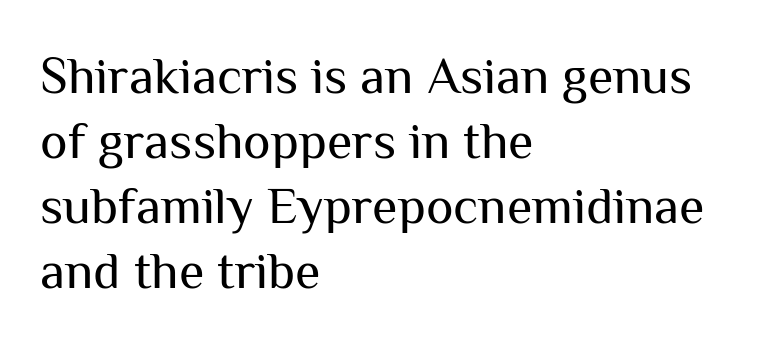
A clean baseline with only descenders dipping below it. Vertical strokes here are truly vertical. No feet cap the strokes, marking this as sans-serif type. Nothing unusual about the tracking: characters are spaced as the font intends. The letterforms sit at book weight or below. If you measured baseline to baseline, you'd find a middling distance.
